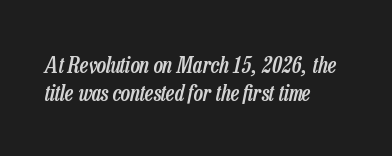
The letterforms sit shoulder to shoulder at normal distance. Compared with typical paragraphs, the rows here are spaced about the same. Notice how the stems are inclined rather than vertical — that's the hallmark of italics. Caption: multi-line text, flush left, ragged right. Caption: semibold face, moderately heavy strokes.
